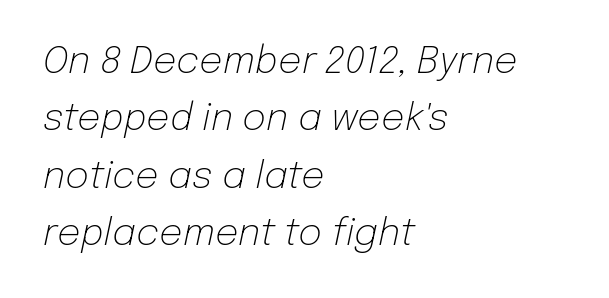
{"italic": "yes", "lean": "right", "slant_degrees": 12, "bold": "no", "weight": "light", "width": "normal", "stroke_contrast": "low", "x_height": "medium", "monospaced": "no", "underline": "no", "align": "left", "line_spacing": "normal", "line_spacing_ratio": 1.55, "letter_spacing": "normal", "letter_spacing_em": 0.0, "glyph_px": 37}
